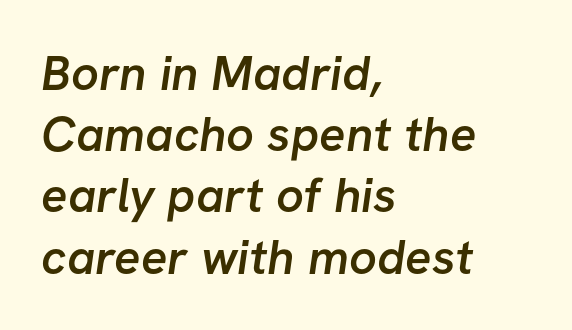
Q: Is the text bold? A: Semi-bold.
Q: Is the typeface a serif or a sans-serif typeface? A: Sans-serif.
Q: Is the text underlined? A: No.
Q: How is the paragraph aligned? A: Left-aligned.
Q: Is the spacing between letters normal or unusually wide? A: Normal.
Q: Is the spacing between lines tight, normal or loose? A: Normal.
Q: Width (condensed, normal, or wide)? A: Normal.
Q: Stroke contrast? A: Low.
Q: x-height? A: Medium.
Q: Monospaced? A: No.
